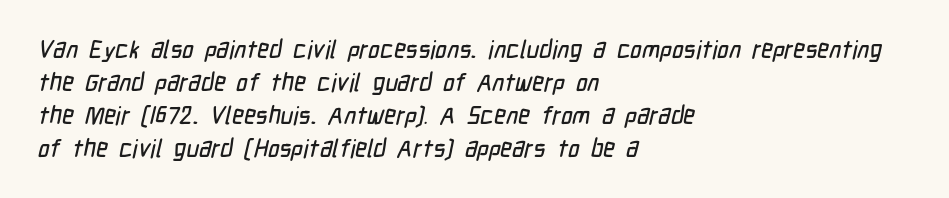
Short and long lines alike share a common starting point at left. Vertically, the passage feels balanced, rows spaced as you'd expect. Words appear dense and cohesive because spacing is normal. Quick note: underline off.
